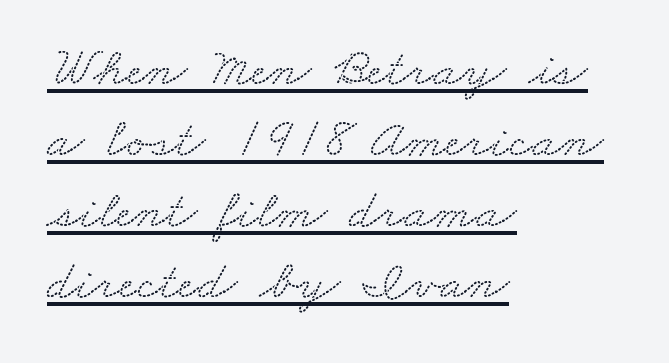
The image shows 55 px wide serif type; set left-aligned, normal line spacing (1.29x), normal letter spacing, underlined; low stroke contrast and a small x-height.
